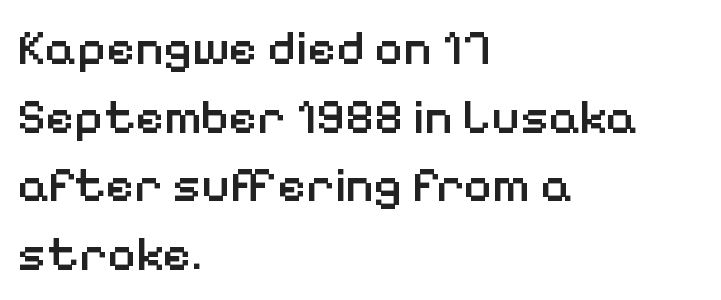
The image shows 49 px semibold sans-serif type, upright; set left-aligned, normal line spacing (1.4x), normal letter spacing, not underlined; low stroke contrast and a medium x-height.
